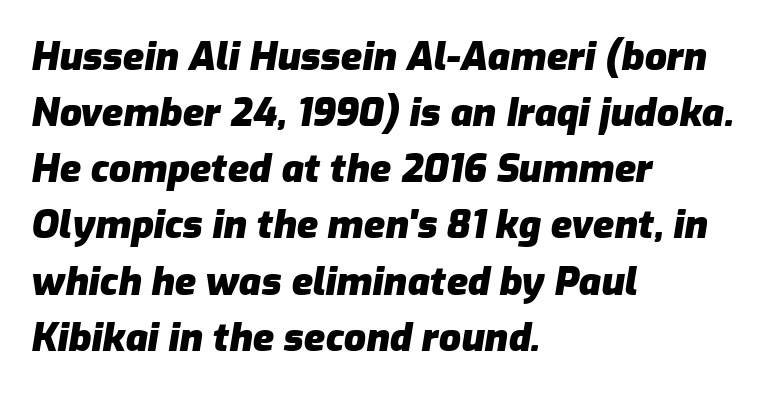
{"italic": "yes", "lean": "right", "slant_degrees": 9, "bold": "yes", "weight": "heavy", "width": "normal", "stroke_contrast": "low", "x_height": "medium", "monospaced": "no", "underline": "no", "align": "left", "line_spacing": "normal", "line_spacing_ratio": 1.44, "letter_spacing": "normal", "letter_spacing_em": 0.0, "glyph_px": 39}
